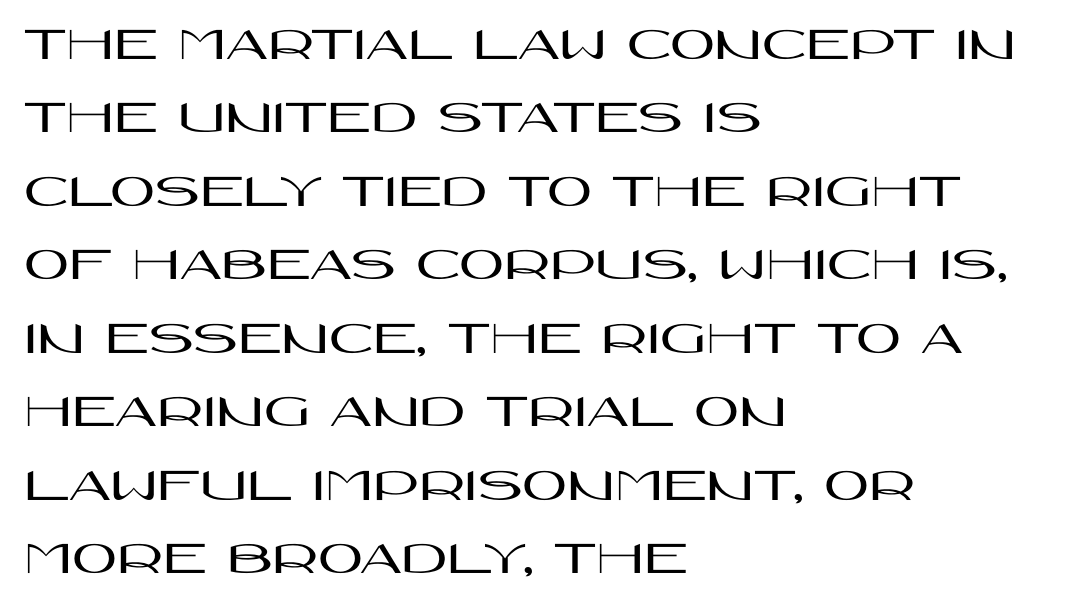
{"serif": "no", "italic": "no", "width": "wide", "stroke_contrast": "high", "x_height": "large", "monospaced": "no", "underline": "no", "align": "left", "line_spacing": "normal", "line_spacing_ratio": 1.5, "letter_spacing": "normal", "letter_spacing_em": 0.0, "glyph_px": 49}
